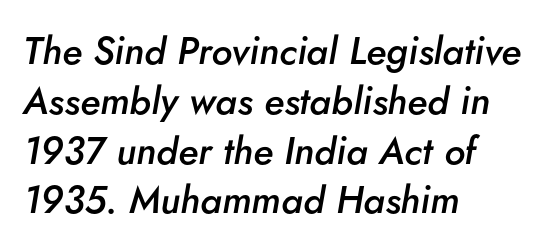
{"italic": "yes", "lean": "right", "slant_degrees": 5, "bold": "semi", "weight": "semibold", "width": "normal", "stroke_contrast": "low", "x_height": "small", "monospaced": "no", "underline": "no", "align": "left", "line_spacing": "normal", "line_spacing_ratio": 1.31, "letter_spacing": "normal", "letter_spacing_em": 0.0, "glyph_px": 38}
